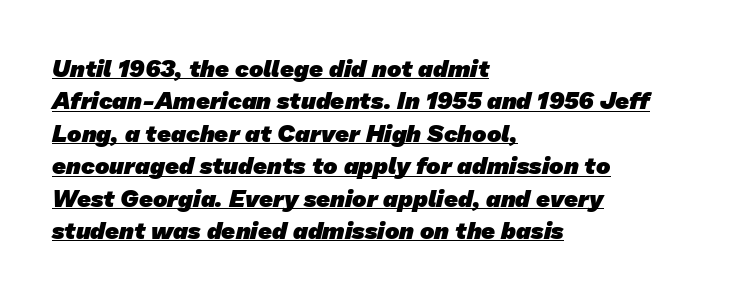
Is there much room between lines? A standard amount, neither cramped nor airy. The string is rendered with underlining switched on. What stands out about the letter spacing? Nothing — it is the standard amount. Reading down the block, your eye returns to a fixed left position each line. Heavy, bold letterforms.
